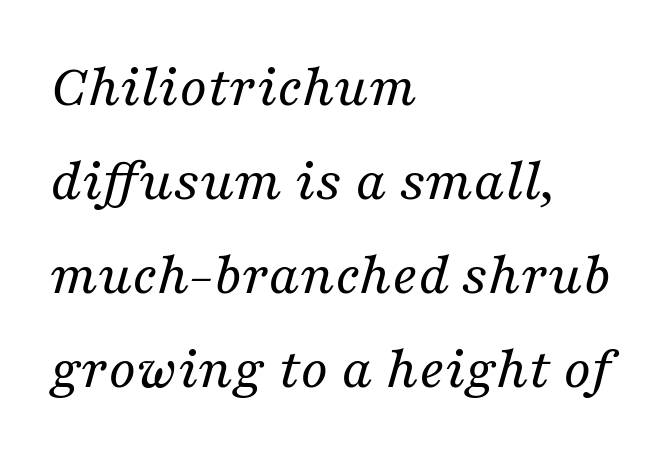
{"serif": "yes", "italic": "yes", "lean": "right", "slant_degrees": 16, "bold": "no", "weight": "regular", "width": "normal", "stroke_contrast": "medium", "x_height": "medium", "monospaced": "no", "underline": "no", "align": "left", "line_spacing": "normal", "line_spacing_ratio": 1.54, "letter_spacing": "normal", "letter_spacing_em": 0.0, "glyph_px": 61}
